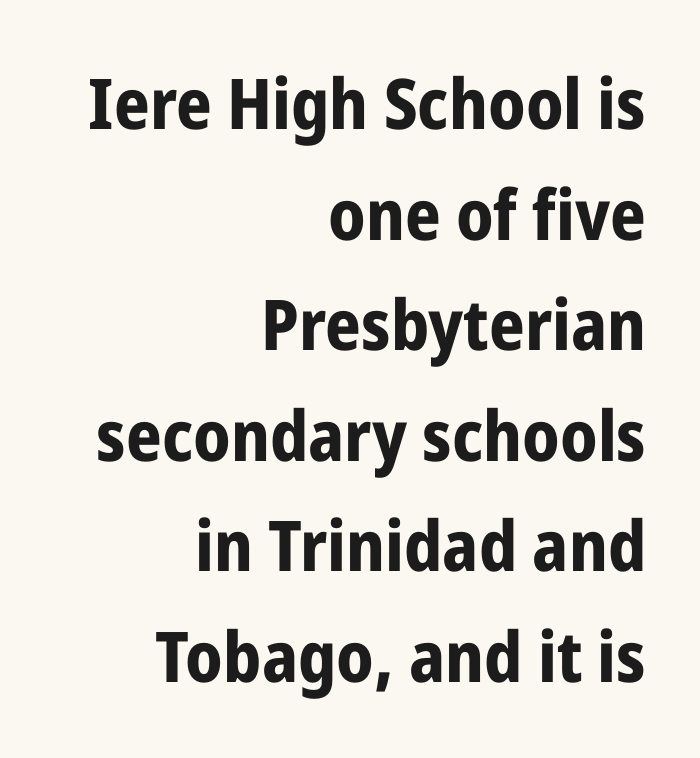
Vertical spacing — default. The text was rendered using a sans face with plain stroke endings. Spacing verdict: proportional, widths tailored to each character. The rendering keeps characters at their native spacing. Letters rest on an invisible, unmarked baseline.
